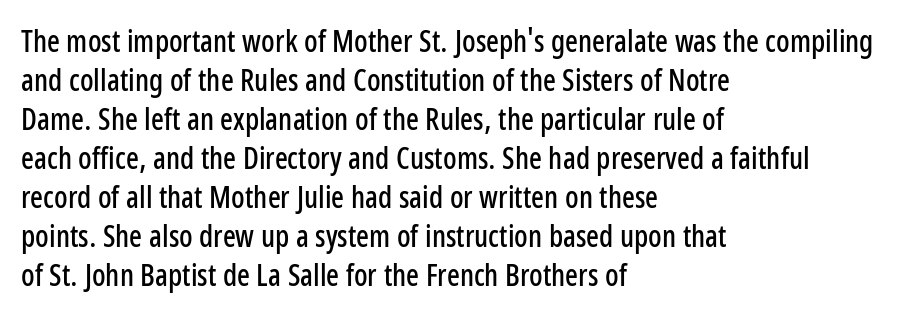
Q: Is the text italic (slanted)? A: No, it is upright.
Q: Is the typeface a serif or a sans-serif typeface? A: Sans-serif.
Q: Is the text underlined? A: No.
Q: How is the paragraph aligned? A: Left-aligned.
Q: Is the spacing between letters normal or unusually wide? A: Normal.
Q: Is the spacing between lines tight, normal or loose? A: Normal.
Q: Width (condensed, normal, or wide)? A: Condensed.
Q: Stroke contrast? A: Low.
Q: x-height? A: Medium.
Q: Monospaced? A: No.
